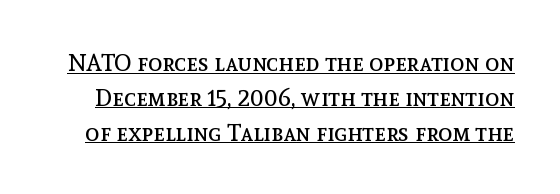
Q: Is the text bold? A: No.
Q: Is the text italic (slanted)? A: No, it is upright.
Q: Is the text underlined? A: Yes.
Q: Is the spacing between letters normal or unusually wide? A: Normal.
Q: Is the spacing between lines tight, normal or loose? A: Normal.
